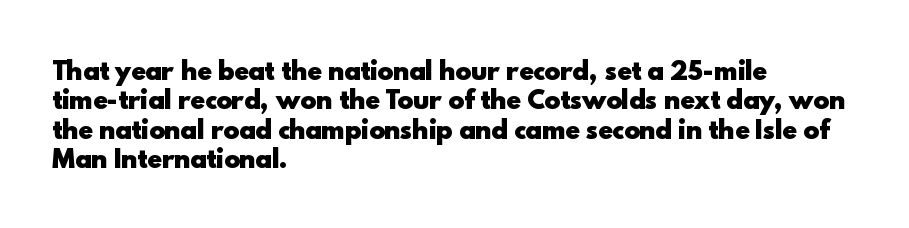
{"italic": "no", "bold": "yes", "underline": "no", "align": "left", "line_spacing_ratio": 1.22, "letter_spacing": "normal", "letter_spacing_em": 0.0, "glyph_px": 24}
